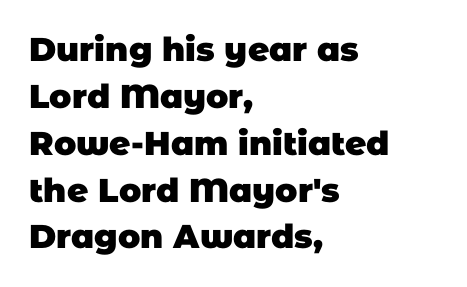
Q: Is the text bold? A: Yes.
Q: Is the typeface a serif or a sans-serif typeface? A: Sans-serif.
Q: Is the text underlined? A: No.
Q: How is the paragraph aligned? A: Left-aligned.
Q: Is the spacing between letters normal or unusually wide? A: Normal.
Q: Is the spacing between lines tight, normal or loose? A: Normal.
Q: Width (condensed, normal, or wide)? A: Normal.
Q: Stroke contrast? A: Low.
Q: x-height? A: Large.
Q: Monospaced? A: No.
